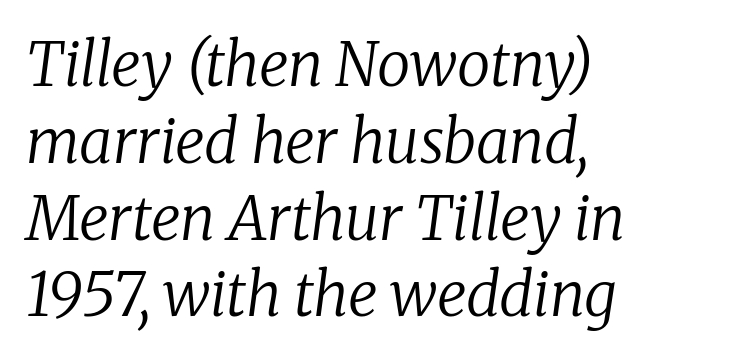
The image shows 60 px regular-weight serif type, italic (leaning right); set left-aligned, normal line spacing (1.28x), normal letter spacing, not underlined; low stroke contrast and a medium x-height.
